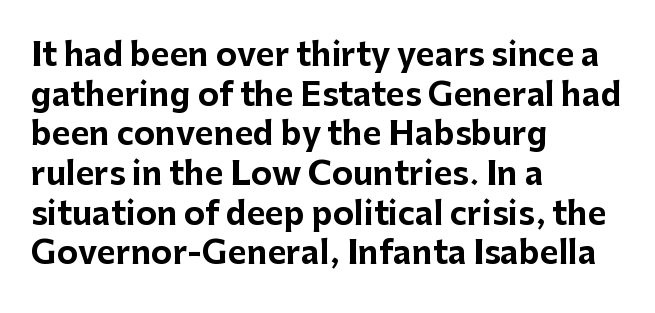
Q: Is the text bold? A: Yes.
Q: Is the text italic (slanted)? A: No, it is upright.
Q: Is the typeface a serif or a sans-serif typeface? A: Sans-serif.
Q: Is the text underlined? A: No.
Q: How is the paragraph aligned? A: Left-aligned.
Q: Is the spacing between letters normal or unusually wide? A: Normal.
Q: Width (condensed, normal, or wide)? A: Normal.
Q: Stroke contrast? A: Low.
Q: x-height? A: Medium.
Q: Monospaced? A: No.
